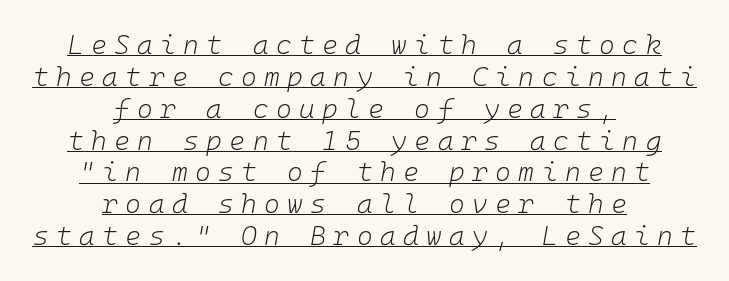
The weight would be labelled regular, book, light, or lighter still. The passage shown leans; its letterforms are oblique. Quick note: underline on. Alignment: centered. The rendering inserts visible extra space after every character.
